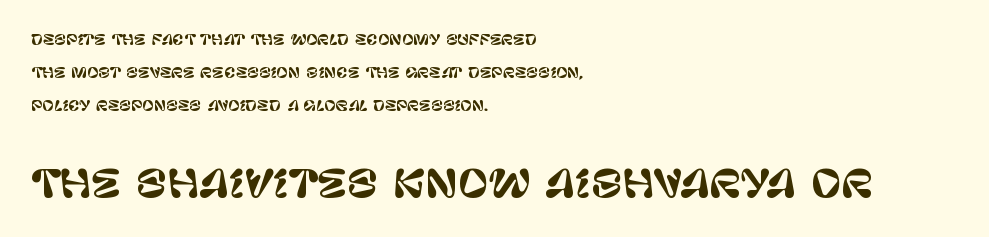
Q: Is the text italic (slanted)? A: Yes.
Q: Is the typeface a serif or a sans-serif typeface? A: Sans-serif.
Q: Is the text underlined? A: No.
Q: How is the paragraph aligned? A: Left-aligned.
Q: Is the spacing between letters normal or unusually wide? A: Normal.
Q: Is the spacing between lines tight, normal or loose? A: Loose.
Q: Which block of text is set in a larger size, the first (top) or the second (bottom)? A: The second (bottom) one.
Q: Width (condensed, normal, or wide)? A: Normal.
Q: Stroke contrast? A: Low.
Q: x-height? A: Large.
Q: Monospaced? A: No.
